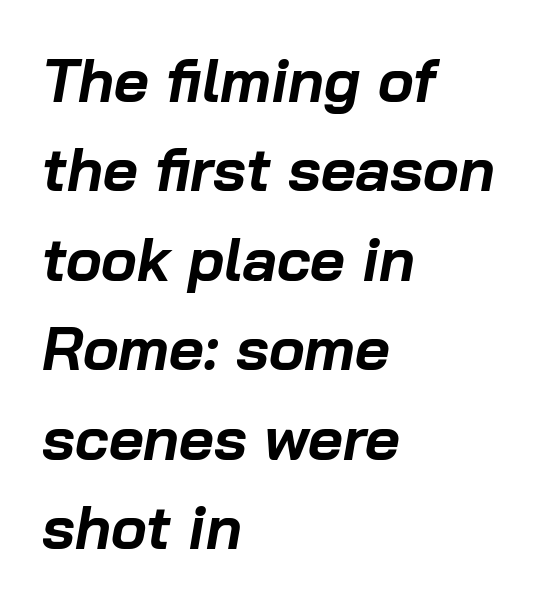
{"italic": "yes", "lean": "right", "slant_degrees": 10, "bold": "yes", "weight": "bold", "width": "normal", "stroke_contrast": "low", "x_height": "medium", "monospaced": "no", "underline": "no", "align": "left", "line_spacing": "normal", "line_spacing_ratio": 1.49, "letter_spacing": "normal", "letter_spacing_em": 0.0, "glyph_px": 60}
